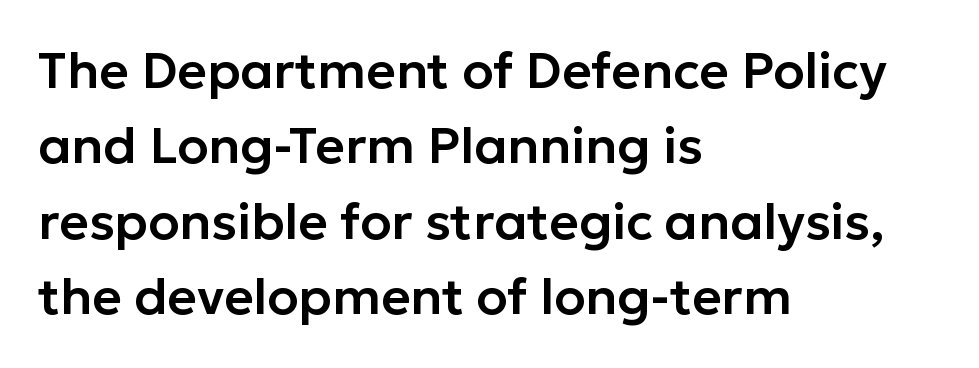
The image shows 51 px sans-serif type, upright; set left-aligned, normal line spacing (1.48x), normal letter spacing, not underlined; low stroke contrast and a medium x-height.
